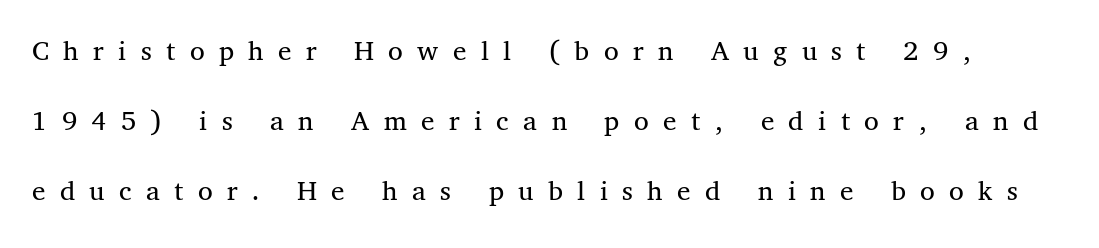
Horizontal bands of white between lines are thick stripes. You can tell from the footed stems that serif type was used. The line texture is sparse and dotted thanks to wide tracking. Here the designer chose a conventional face with non-uniform glyph widths.
